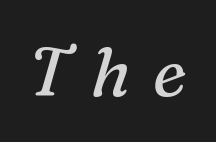
Glyph-to-glyph distance is far greater than everyday printed text. The foot of each line stays bare and open. Typographically, this falls in the serif category. A typesetter would call this proportional, since set widths differ per character. Stem width sits at or under what a default text font uses. The face used here has a pronounced slope to its letters.
